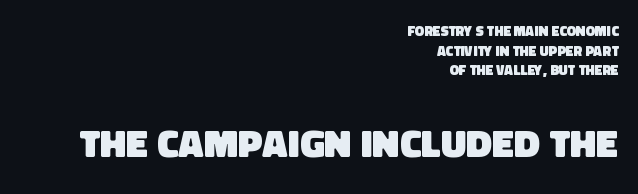
{"serif": "no", "bold": "yes", "weight": "heavy", "width": "normal", "stroke_contrast": "low", "x_height": "large", "monospaced": "no", "underline": "no", "align": "right", "line_spacing": "normal", "line_spacing_ratio": 1.41, "letter_spacing": "normal", "letter_spacing_em": 0.0, "larger_block": "second", "size_ratio": 2.86, "glyph_px": 40}
